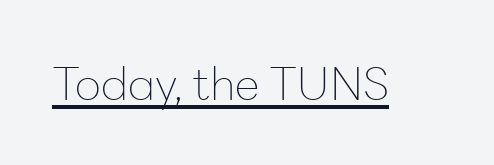
{"serif": "no", "italic": "no", "bold": "no", "weight": "thin", "width": "normal", "stroke_contrast": "low", "x_height": "medium", "monospaced": "no", "underline": "yes", "letter_spacing": "normal", "letter_spacing_em": 0.0, "glyph_px": 45}
